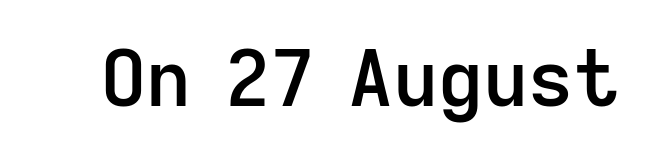
{"serif": "no", "italic": "no", "bold": "semi", "weight": "semibold", "width": "normal", "stroke_contrast": "low", "x_height": "medium", "monospaced": "no", "underline": "no", "letter_spacing": "normal", "letter_spacing_em": 0.0, "glyph_px": 78}
